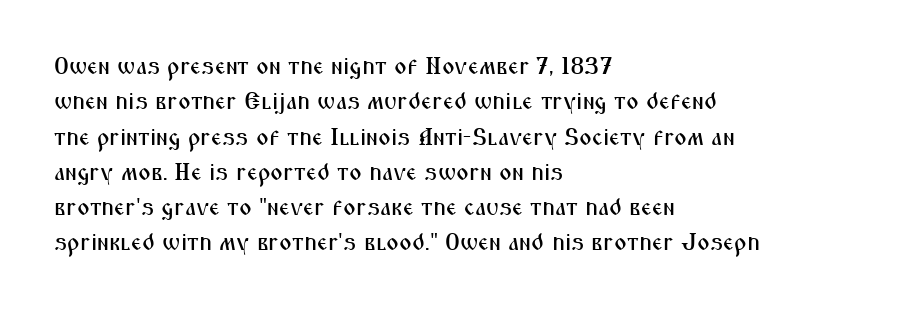
The passage shown stacks its lines at a standard gap. No extra tracking has been applied to these lines. Compared with a centered layout, this one pins lines to the left instead. The area under the type is left untouched. When letters stand straight like this, we call the style roman or upright.
